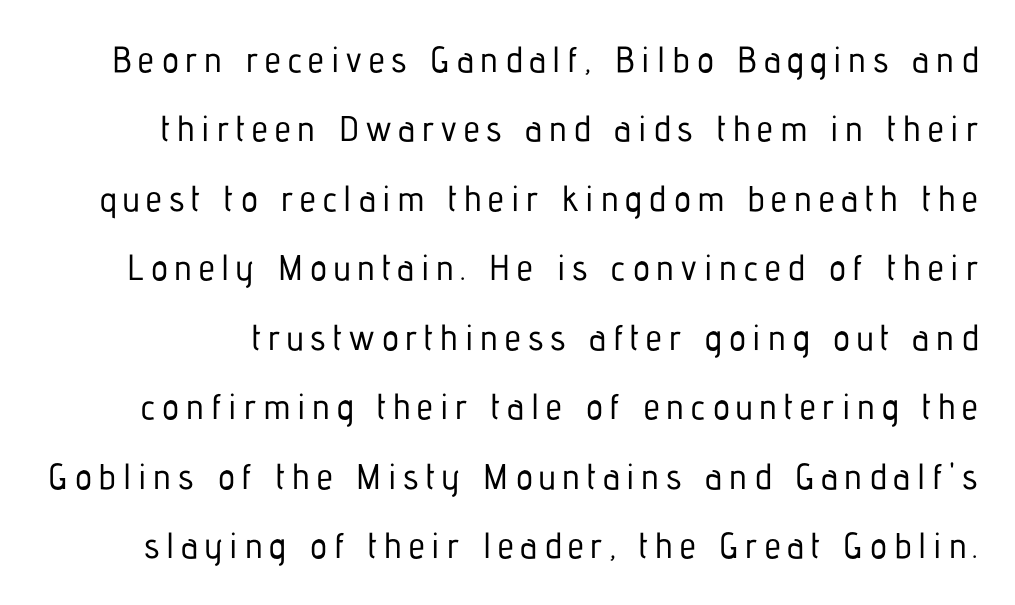
Proportional: the letters do not fall into vertical columns. Each letter's strokes conclude bluntly, with no projecting serifs. This block would shrink considerably if given ordinary leading; it's expanded now. Posture: straight, roman, zero tilt. Beneath every word, the page is bare.
